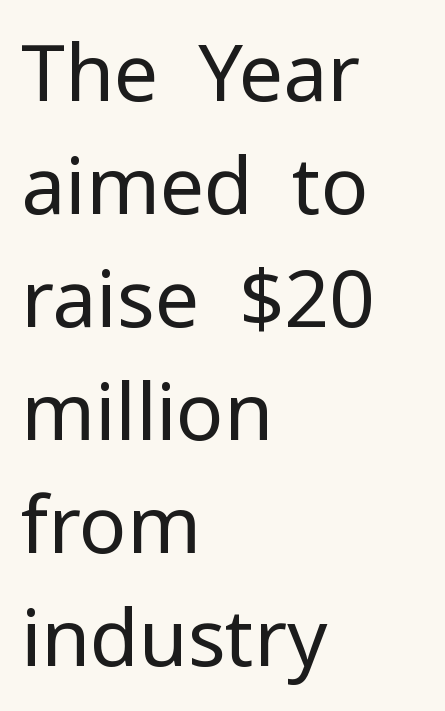
The image shows 79 px regular-weight sans-serif type, upright; set left-aligned, normal line spacing (1.43x), normal letter spacing, not underlined; low stroke contrast and a medium x-height.
